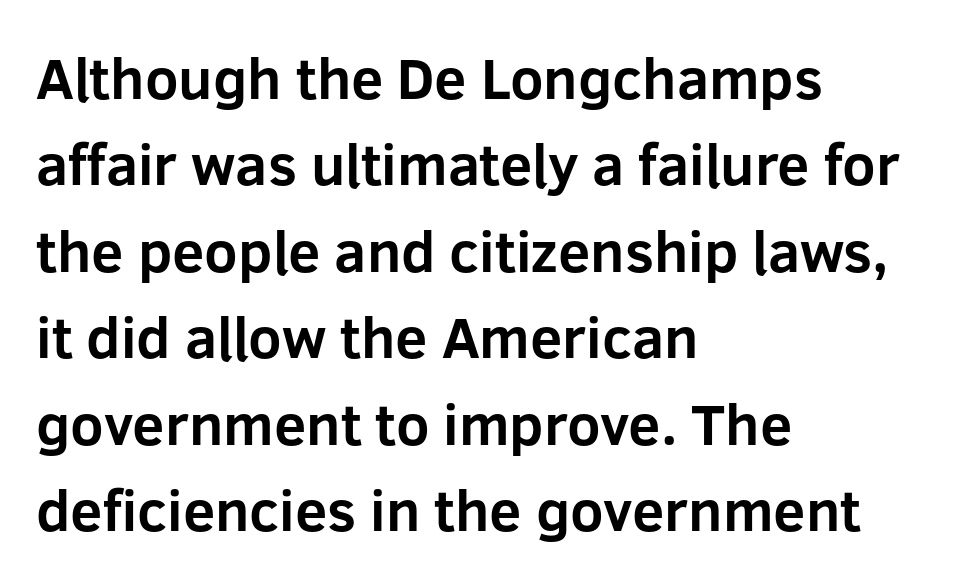
{"serif": "no", "italic": "no", "bold": "yes", "weight": "bold", "width": "normal", "stroke_contrast": "low", "x_height": "medium", "monospaced": "no", "underline": "no", "align": "left", "line_spacing": "normal", "line_spacing_ratio": 1.49, "letter_spacing": "normal", "letter_spacing_em": 0.0, "glyph_px": 58}
